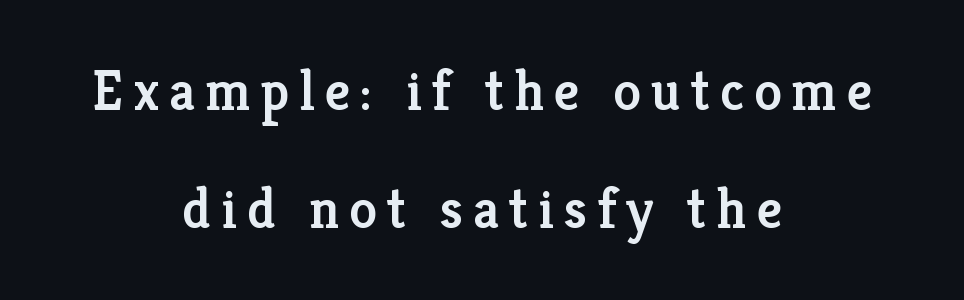
Q: Is the text bold? A: Semi-bold.
Q: Is the text italic (slanted)? A: No, it is upright.
Q: Is the typeface a serif or a sans-serif typeface? A: Serif.
Q: Is the text underlined? A: No.
Q: How is the paragraph aligned? A: Centered.
Q: Is the spacing between lines tight, normal or loose? A: Loose.
Q: Width (condensed, normal, or wide)? A: Normal.
Q: Stroke contrast? A: Low.
Q: x-height? A: Medium.
Q: Monospaced? A: No.
